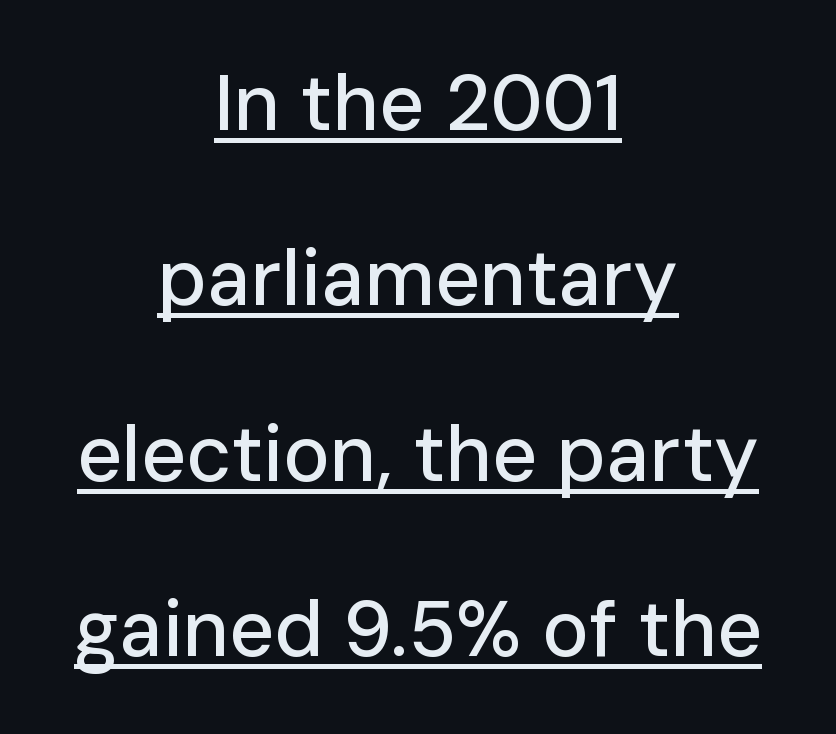
The words here are underlined. The typesetter chose a symmetrical, centered arrangement here. Quick note: interline space is abundant. No extra tracking has been applied to these lines.
